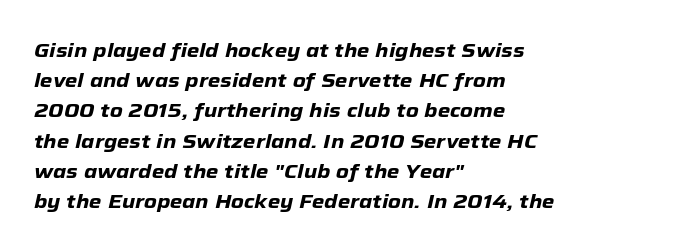
The image shows 20 px bold type, italic (leaning right); set left-aligned, normal line spacing (1.51x), normal letter spacing, not underlined.
